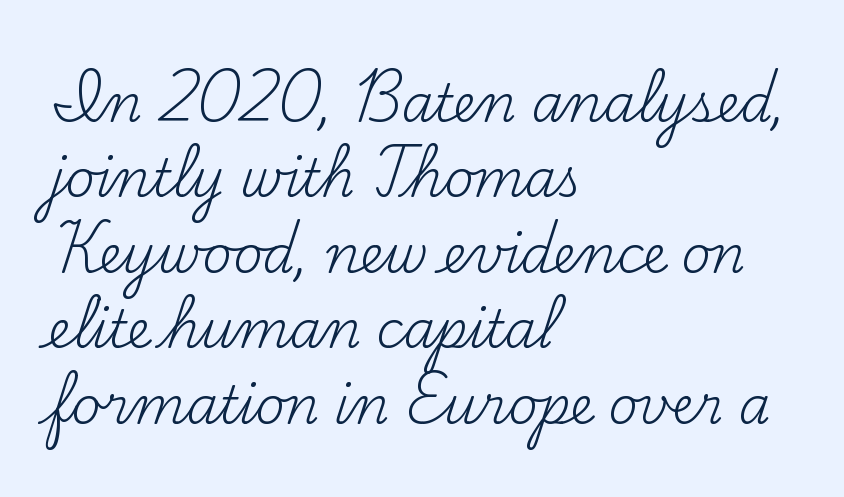
Q: Is the text bold? A: No.
Q: Is the text italic (slanted)? A: Yes.
Q: Is the typeface a serif or a sans-serif typeface? A: Serif.
Q: Is the text underlined? A: No.
Q: How is the paragraph aligned? A: Left-aligned.
Q: Is the spacing between letters normal or unusually wide? A: Normal.
Q: Is the spacing between lines tight, normal or loose? A: Normal.
Q: Width (condensed, normal, or wide)? A: Normal.
Q: Stroke contrast? A: Medium.
Q: x-height? A: Small.
Q: Monospaced? A: No.
